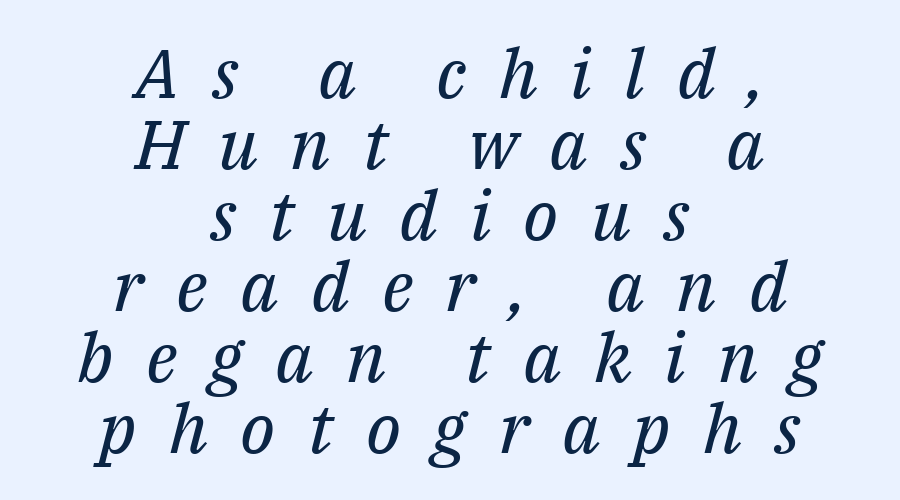
Lines of text with bare space underneath. The line-height multiplier appears low, near solid setting. Each stroke keeps to a modest, everyday thickness or less. Tall strokes in this sample are angled rather than plumb.
